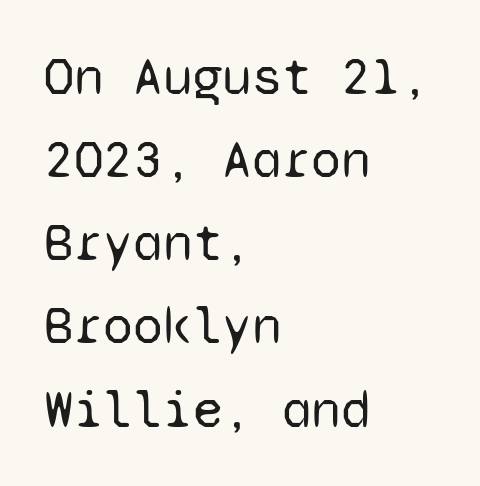
{"serif": "no", "italic": "no", "bold": "no", "weight": "regular", "width": "normal", "stroke_contrast": "low", "x_height": "medium", "monospaced": "yes", "underline": "no", "align": "left", "line_spacing": "normal", "line_spacing_ratio": 1.54, "letter_spacing": "normal", "letter_spacing_em": 0.0, "glyph_px": 54}
